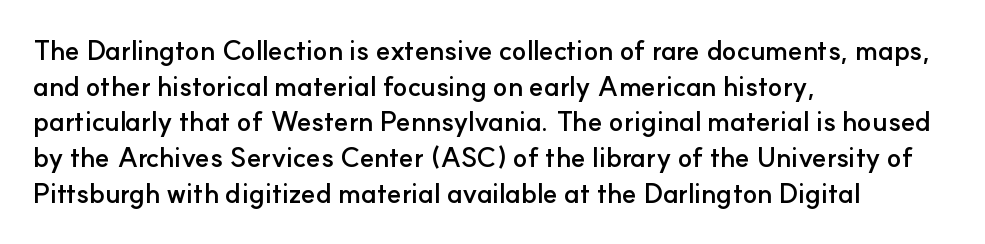
The image shows 27 px bold type, upright; set left-aligned, normal line spacing (1.32x), normal letter spacing, not underlined.
